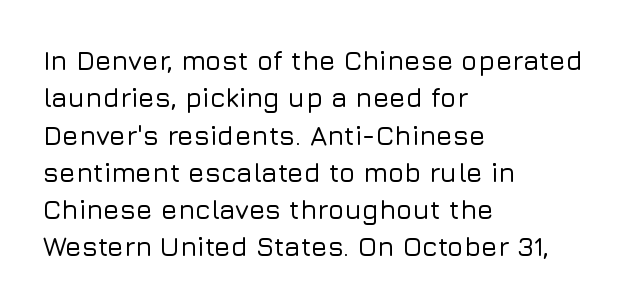
The image shows 27 px text type, upright; set left-aligned, normal line spacing (1.38x), normal letter spacing, not underlined.
